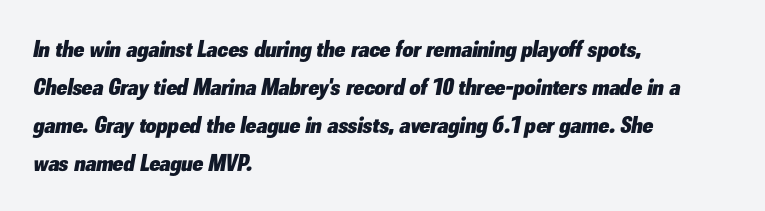
The image shows 24 px bold type, italic (leaning right); set left-aligned, normal line spacing (1.58x), normal letter spacing, not underlined.
